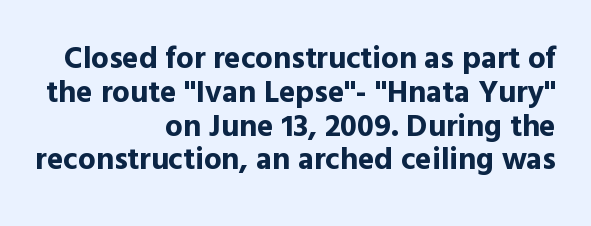
{"serif": "no", "italic": "no", "bold": "yes", "weight": "bold", "width": "normal", "x_height": "medium", "monospaced": "no", "underline": "no", "align": "right", "line_spacing": "tight", "line_spacing_ratio": 1.09, "letter_spacing": "normal", "letter_spacing_em": 0.0, "glyph_px": 31}
